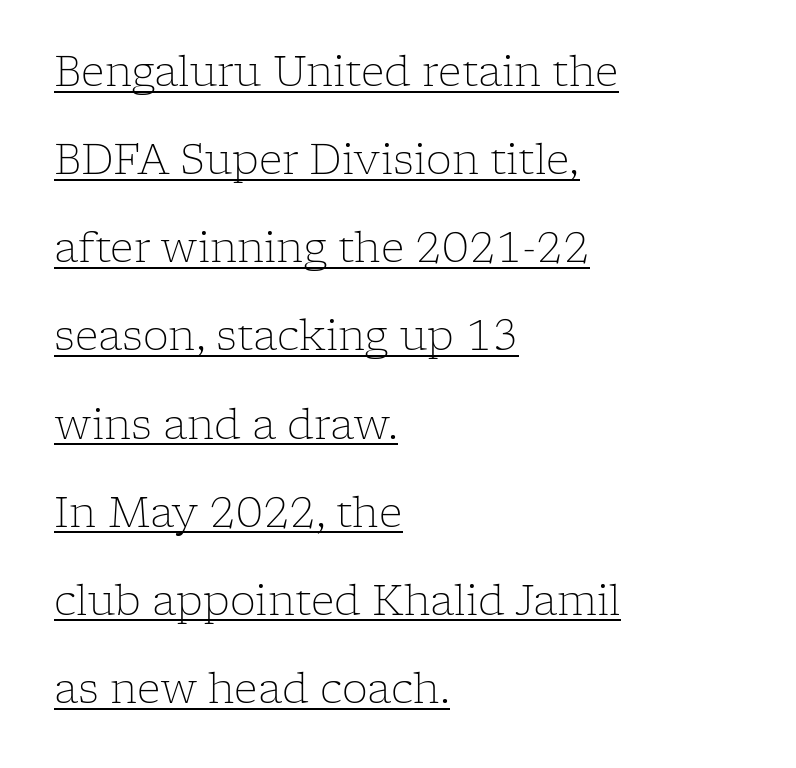
{"serif": "yes", "italic": "no", "bold": "no", "weight": "light", "width": "normal", "stroke_contrast": "low", "x_height": "medium", "monospaced": "no", "underline": "yes", "align": "left", "line_spacing": "loose", "line_spacing_ratio": 2.15, "letter_spacing": "normal", "letter_spacing_em": 0.0, "glyph_px": 41}
